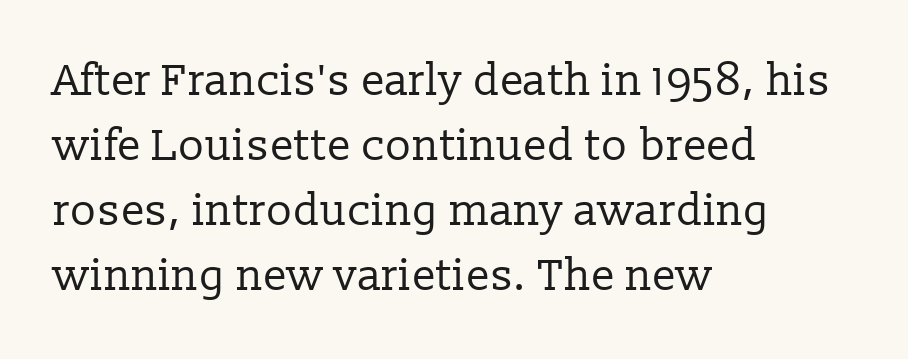
Descenders are the only things crossing below the line. A classic flush-left, rag-right setting is used for this passage. The passage shown stacks its lines at a standard gap. You could not count columns in this text — the font is proportionally spaced.
